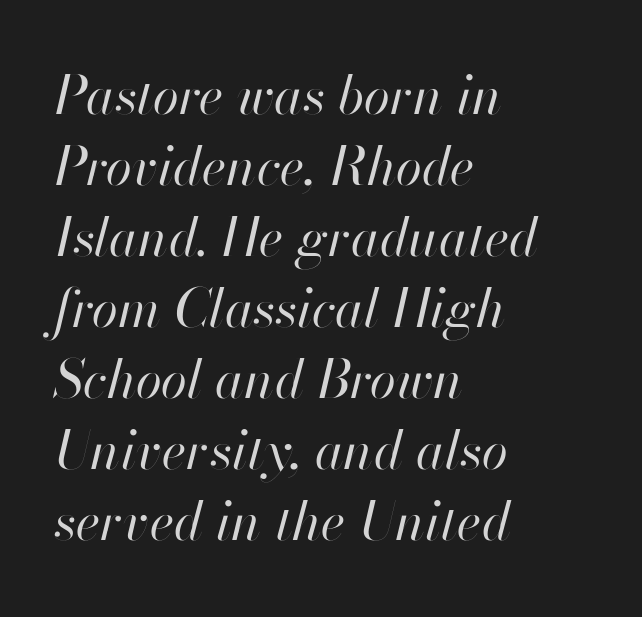
Q: Is the text bold? A: No.
Q: Is the text italic (slanted)? A: Yes, it leans right by about 13 degrees.
Q: Is the text underlined? A: No.
Q: How is the paragraph aligned? A: Left-aligned.
Q: Is the spacing between letters normal or unusually wide? A: Normal.
Q: Is the spacing between lines tight, normal or loose? A: Normal.
Q: Width (condensed, normal, or wide)? A: Normal.
Q: Stroke contrast? A: High.
Q: x-height? A: Small.
Q: Monospaced? A: No.
